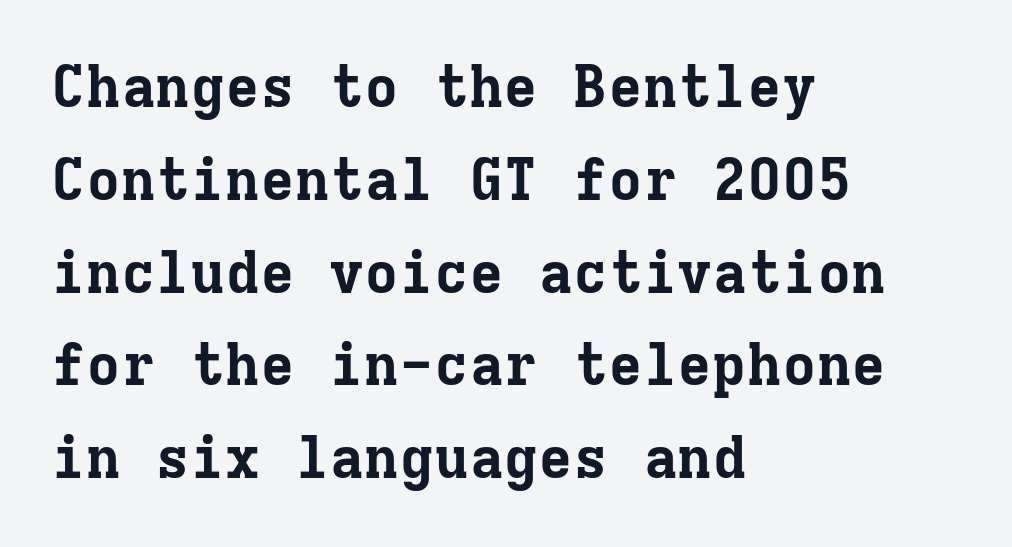
{"serif": "yes", "italic": "no", "bold": "yes", "weight": "bold", "width": "normal", "stroke_contrast": "low", "x_height": "medium", "monospaced": "yes", "underline": "no", "align": "left", "line_spacing": "normal", "line_spacing_ratio": 1.6, "letter_spacing": "normal", "letter_spacing_em": 0.0, "glyph_px": 58}
